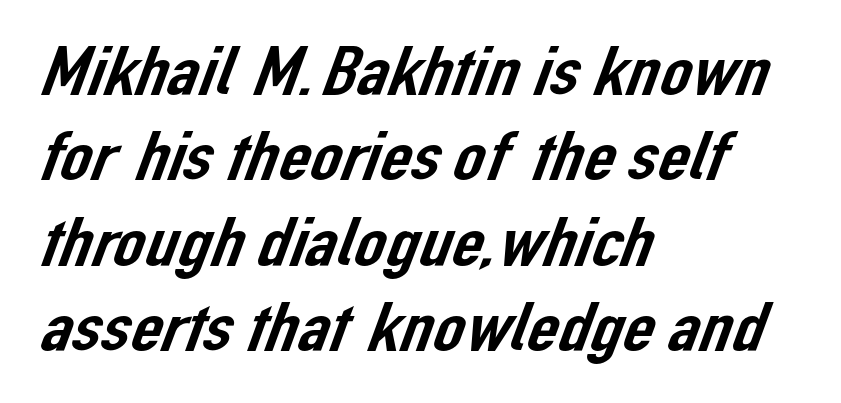
Q: Is the typeface a serif or a sans-serif typeface? A: Sans-serif.
Q: Is the text underlined? A: No.
Q: How is the paragraph aligned? A: Left-aligned.
Q: Is the spacing between letters normal or unusually wide? A: Normal.
Q: Width (condensed, normal, or wide)? A: Normal.
Q: Stroke contrast? A: Low.
Q: x-height? A: Medium.
Q: Monospaced? A: No.
